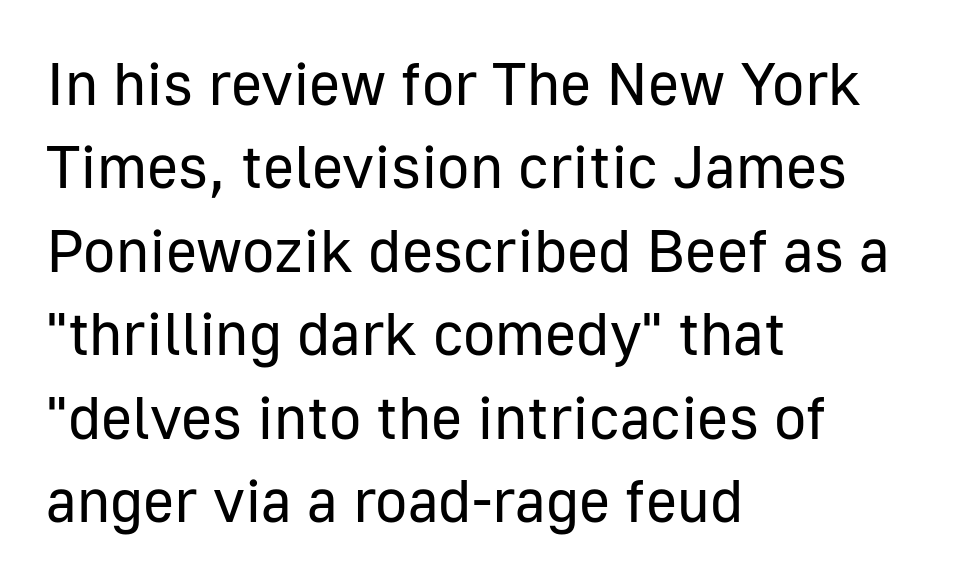
The image shows 60 px regular-weight sans-serif type, upright; set left-aligned, normal line spacing (1.39x), normal letter spacing, not underlined; low stroke contrast and a medium x-height.
